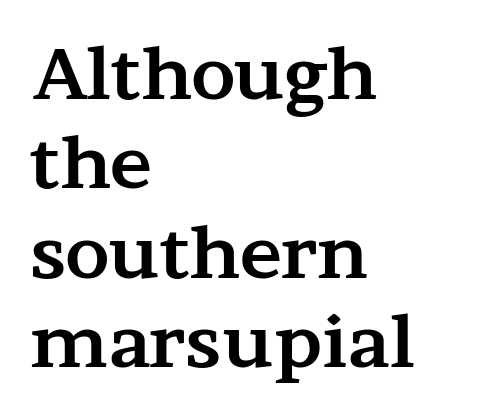
Do the characters align in a grid? No, the font is proportional. What stands out about the letter spacing? Nothing — it is the standard amount. Does the leading feel generous? No, just average. Heavy-handed strokes throughout: this text is bold. Posture: straight, roman, zero tilt. The characters display serif detailing at their extremities.
